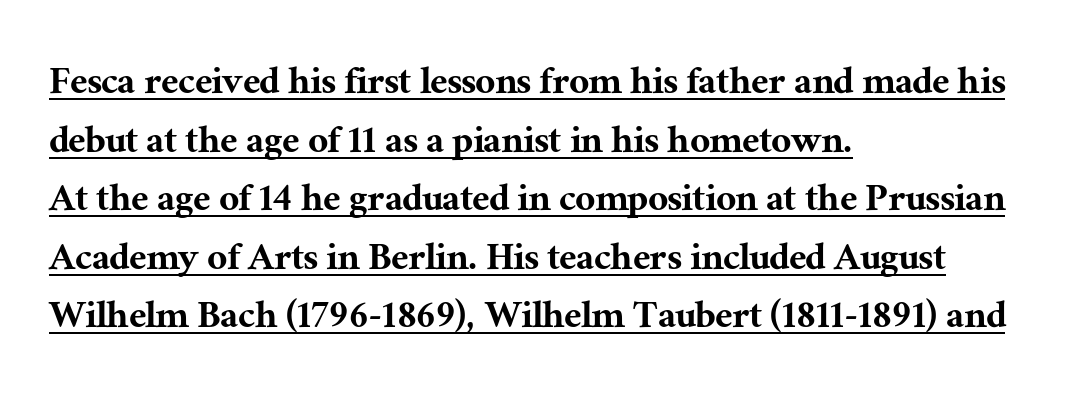
The image shows 44 px serif type, upright; set left-aligned, normal line spacing (1.33x), normal letter spacing, underlined; medium stroke contrast and a medium x-height.
